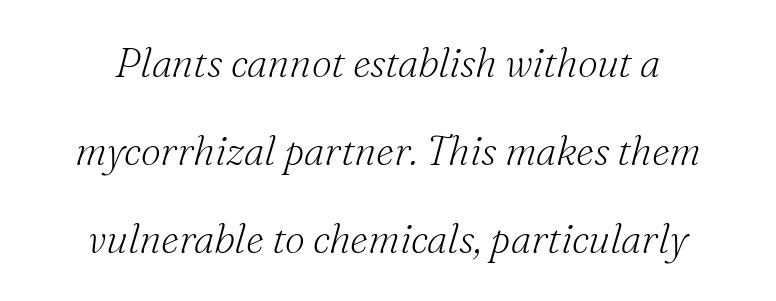
The image shows 40 px light serif type, italic (leaning right); set loose line spacing (2.2x), normal letter spacing, not underlined; medium stroke contrast and a small x-height.
